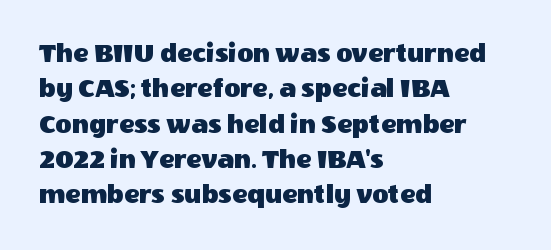
{"serif": "no", "italic": "no", "width": "normal", "x_height": "large", "monospaced": "no", "underline": "no", "align": "left", "line_spacing": "normal", "line_spacing_ratio": 1.26, "letter_spacing": "normal", "letter_spacing_em": 0.0, "glyph_px": 28}
